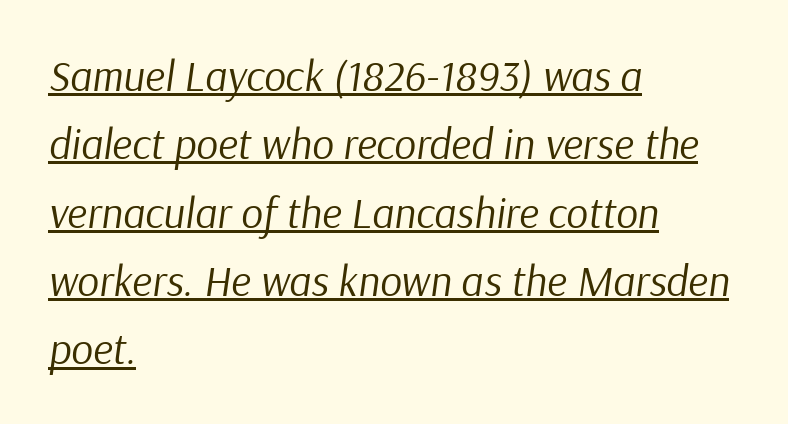
The image shows 43 px regular-weight type, italic (leaning right); set left-aligned, normal line spacing (1.59x), normal letter spacing, underlined; low stroke contrast and a medium x-height.
